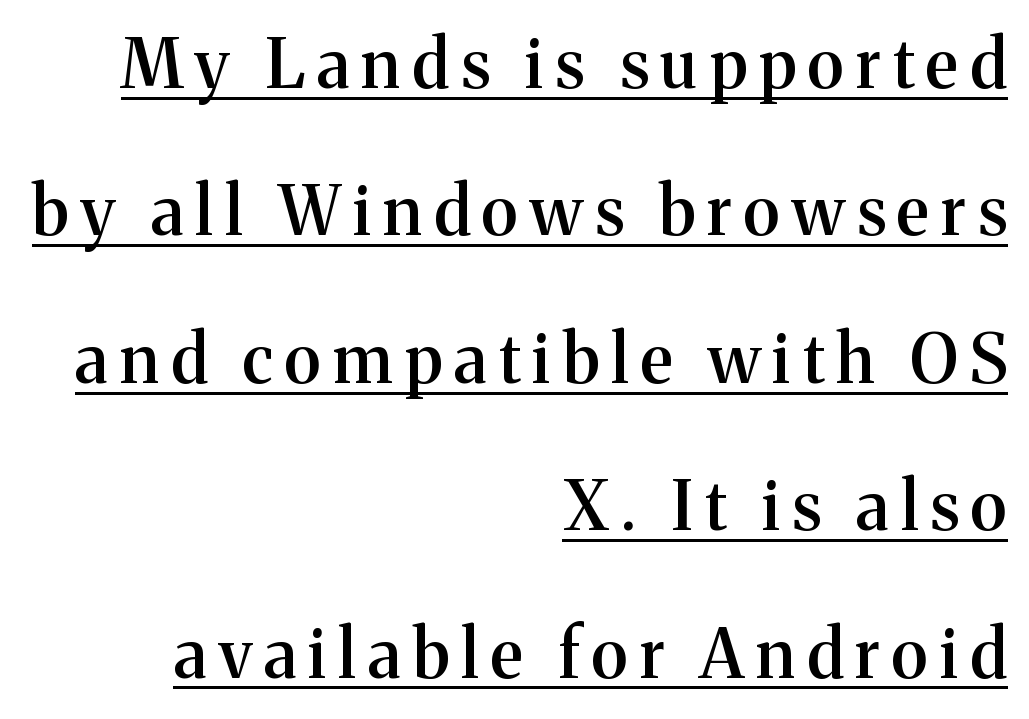
This sample trades compactness for vertical openness between lines. Does a line run under the words? Yes, clearly. Posture: upright roman. The passage shown is typed in a proportional face where columns would drift. Visually the block forms a straight wall on the right and a jagged coastline on the left.
